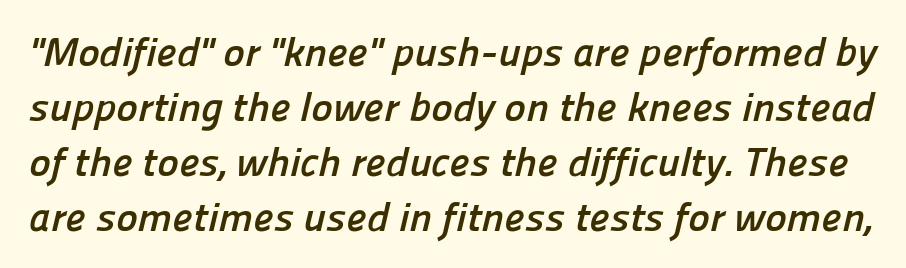
The baseline area is clear. A typesetter would label this face a sans. These lines are rendered in a variable-pitch font. The strokes are fattened all the way to bold. Honestly, the letter spacing is just normal — you wouldn't notice it.
